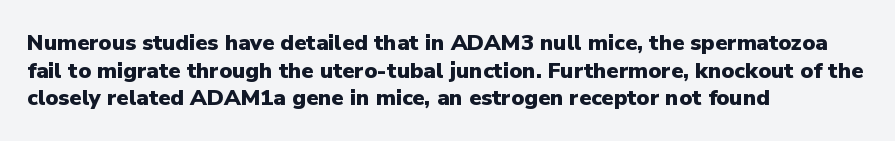
Q: Is the text bold? A: Yes.
Q: Is the text italic (slanted)? A: No, it is upright.
Q: Is the text underlined? A: No.
Q: How is the paragraph aligned? A: Left-aligned.
Q: Is the spacing between letters normal or unusually wide? A: Normal.
Q: Is the spacing between lines tight, normal or loose? A: Normal.
